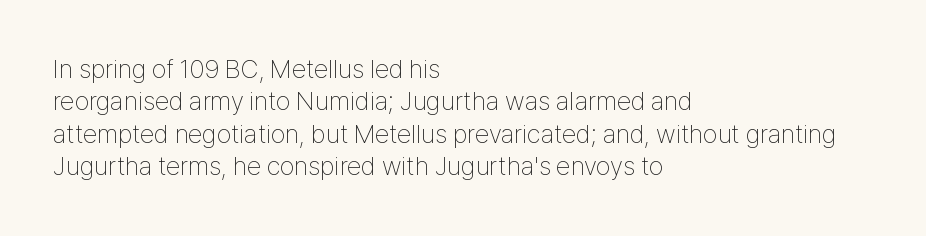
Line spacing here is normal. Nobody touched the tracking dial on this one. Quick note: underline off. Designer's note — italics off, roman on. The lines are quadded left.
